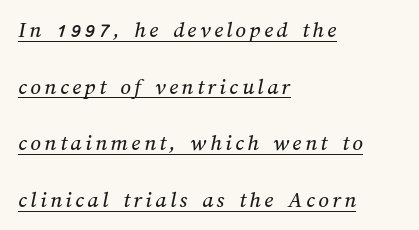
In CSS terms this would be text-align: left. A rule runs beneath these lines of type. Quick note: interline space is abundant.
